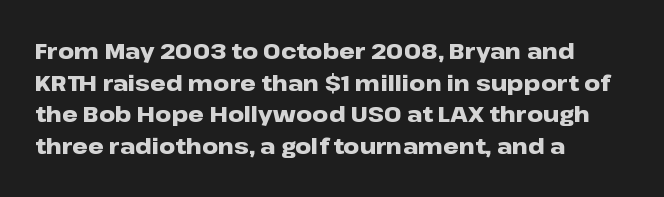
Beneath every word, the page is bare. Successive baselines arrive at the customary interval. It's the straight-up-and-down kind of type. Which margin do the lines hug? The left one — the right edge is uneven. Thick stems and heavy bowls — unmistakably bold.
